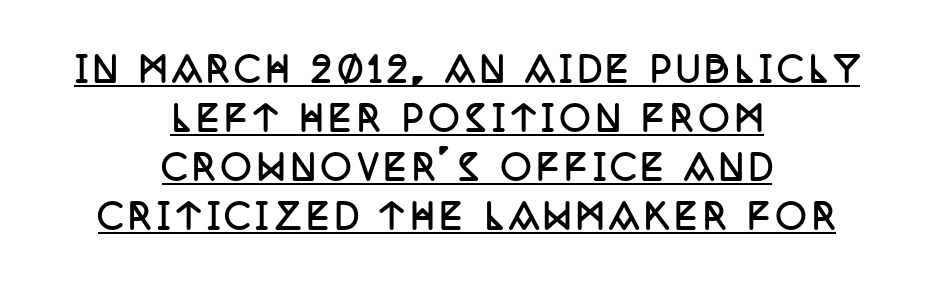
{"serif": "yes", "italic": "no", "bold": "yes", "weight": "semibold", "width": "condensed", "stroke_contrast": "low", "x_height": "large", "monospaced": "no", "underline": "yes", "align": "center", "line_spacing": "normal", "line_spacing_ratio": 1.44, "glyph_px": 34}
